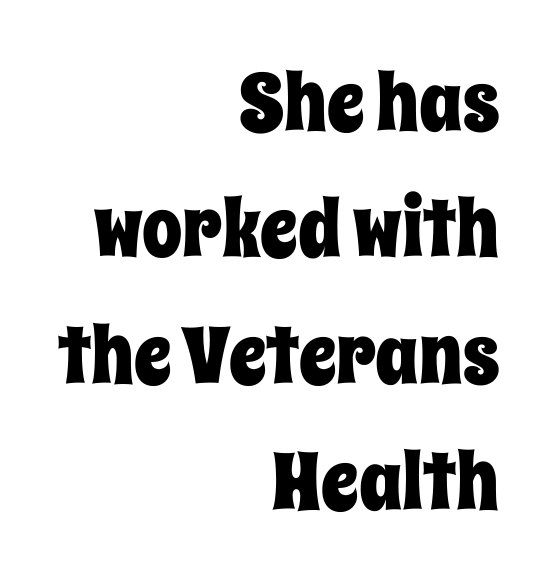
{"italic": "no", "width": "condensed", "stroke_contrast": "low", "x_height": "large", "monospaced": "no", "underline": "no", "align": "right", "line_spacing": "normal", "line_spacing_ratio": 1.58, "letter_spacing": "normal", "letter_spacing_em": 0.0, "glyph_px": 80}
